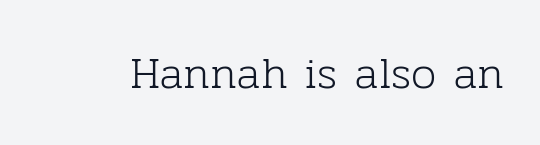
Q: Is the text bold? A: No.
Q: Is the text italic (slanted)? A: No, it is upright.
Q: Is the typeface a serif or a sans-serif typeface? A: Serif.
Q: Is the text underlined? A: No.
Q: Is the spacing between letters normal or unusually wide? A: Normal.
Q: Width (condensed, normal, or wide)? A: Normal.
Q: Stroke contrast? A: Low.
Q: x-height? A: Medium.
Q: Monospaced? A: No.
